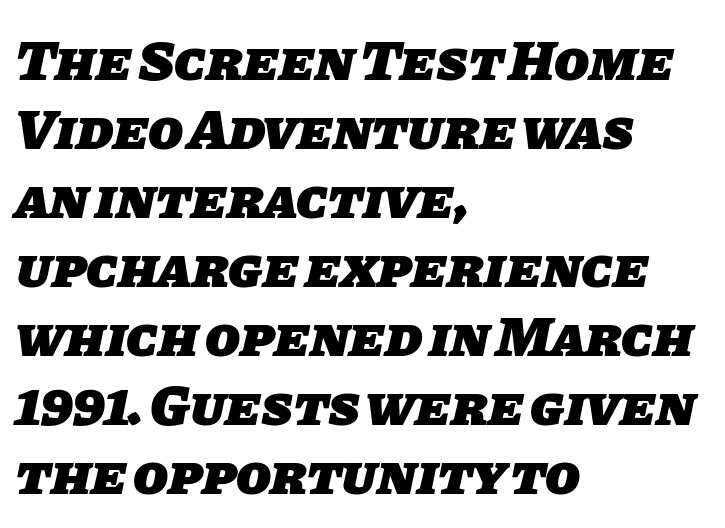
Q: Is the text bold? A: Yes.
Q: Is the typeface a serif or a sans-serif typeface? A: Serif.
Q: Is the text underlined? A: No.
Q: How is the paragraph aligned? A: Left-aligned.
Q: Is the spacing between letters normal or unusually wide? A: Normal.
Q: Width (condensed, normal, or wide)? A: Normal.
Q: Stroke contrast? A: Low.
Q: x-height? A: Large.
Q: Monospaced? A: No.
